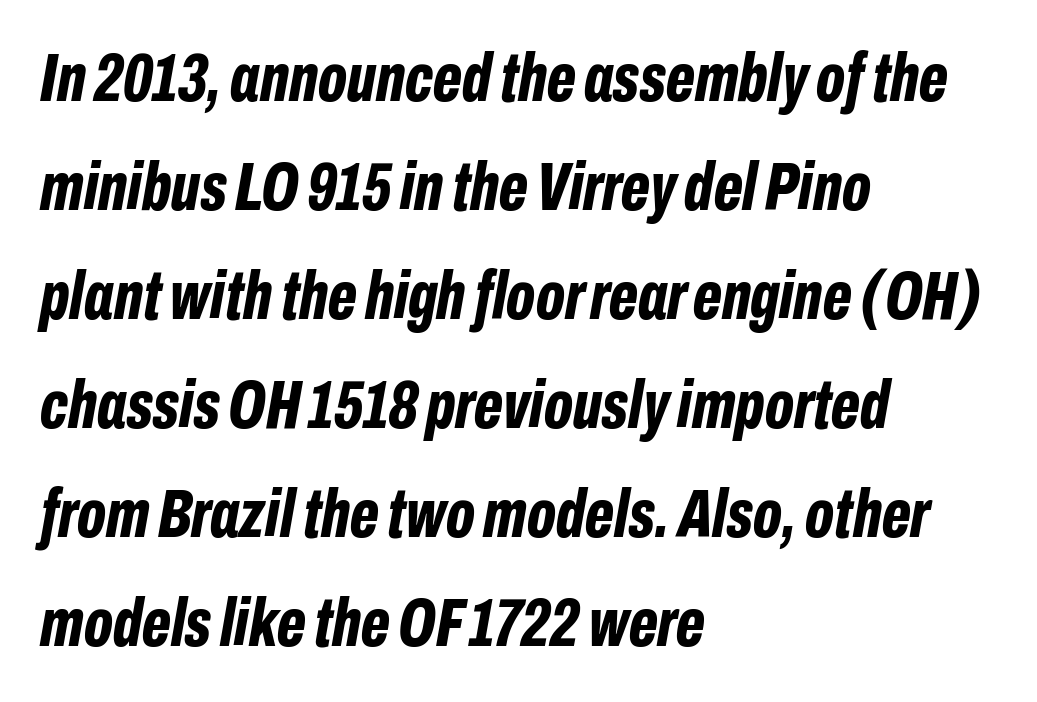
{"italic": "yes", "lean": "right", "slant_degrees": 10, "bold": "yes", "weight": "bold", "width": "condensed", "stroke_contrast": "low", "x_height": "medium", "monospaced": "no", "underline": "no", "align": "left", "line_spacing": "normal", "line_spacing_ratio": 1.58, "letter_spacing": "normal", "letter_spacing_em": 0.0, "glyph_px": 69}
